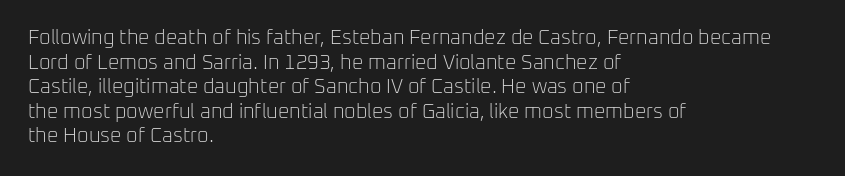
Q: Is the text bold? A: No.
Q: Is the text italic (slanted)? A: No, it is upright.
Q: Is the text underlined? A: No.
Q: How is the paragraph aligned? A: Left-aligned.
Q: Is the spacing between letters normal or unusually wide? A: Normal.
